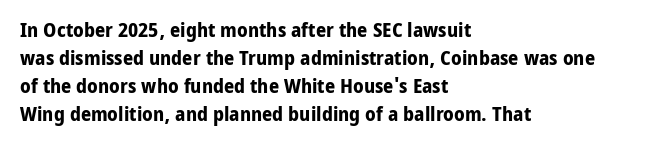
The image shows 20 px bold type, upright; set left-aligned, normal line spacing (1.4x), normal letter spacing, not underlined.
